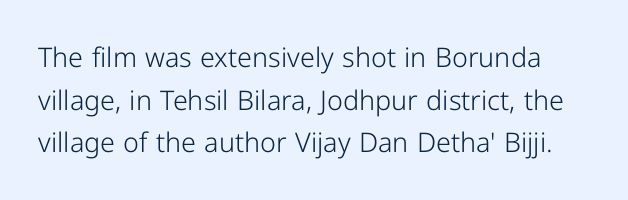
Q: Is the text bold? A: No.
Q: Is the text italic (slanted)? A: No, it is upright.
Q: Is the text underlined? A: No.
Q: Is the spacing between letters normal or unusually wide? A: Normal.
Q: Is the spacing between lines tight, normal or loose? A: Normal.
